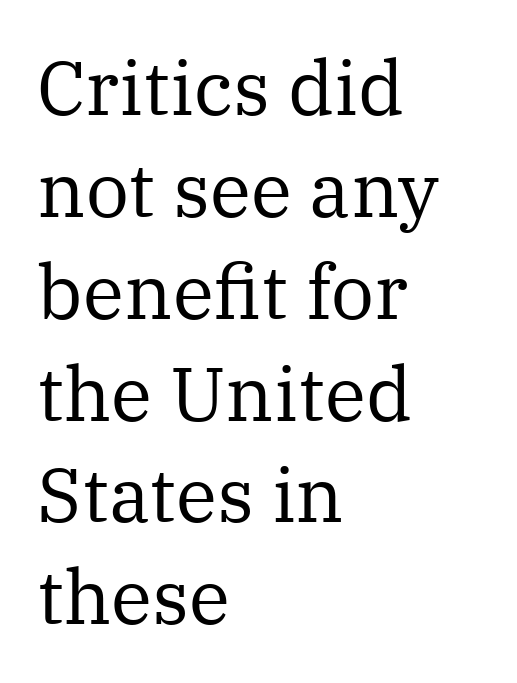
Q: Is the text bold? A: No.
Q: Is the text italic (slanted)? A: No, it is upright.
Q: Is the typeface a serif or a sans-serif typeface? A: Serif.
Q: Is the text underlined? A: No.
Q: How is the paragraph aligned? A: Left-aligned.
Q: Is the spacing between letters normal or unusually wide? A: Normal.
Q: Is the spacing between lines tight, normal or loose? A: Normal.
Q: Width (condensed, normal, or wide)? A: Normal.
Q: Stroke contrast? A: Medium.
Q: x-height? A: Medium.
Q: Monospaced? A: No.
